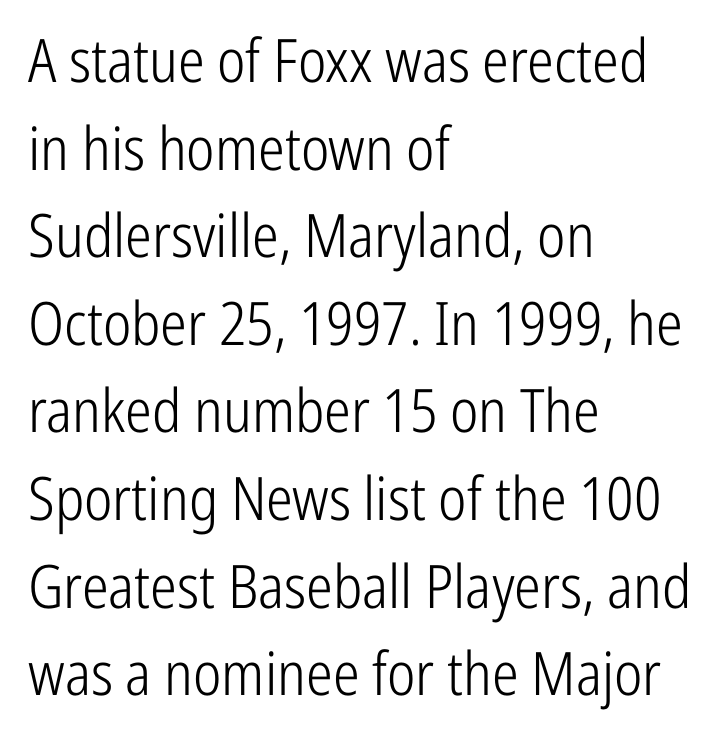
Q: Is the text bold? A: No.
Q: Is the text italic (slanted)? A: No, it is upright.
Q: Is the typeface a serif or a sans-serif typeface? A: Sans-serif.
Q: Is the text underlined? A: No.
Q: How is the paragraph aligned? A: Left-aligned.
Q: Is the spacing between letters normal or unusually wide? A: Normal.
Q: Is the spacing between lines tight, normal or loose? A: Normal.
Q: Width (condensed, normal, or wide)? A: Condensed.
Q: Stroke contrast? A: Low.
Q: x-height? A: Medium.
Q: Monospaced? A: No.
